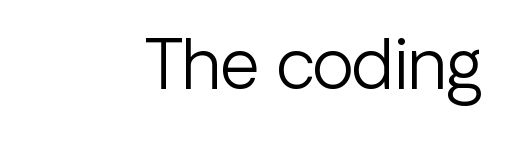
{"serif": "no", "italic": "no", "bold": "no", "weight": "light", "width": "normal", "stroke_contrast": "low", "x_height": "medium", "monospaced": "no", "underline": "no", "letter_spacing": "normal", "letter_spacing_em": 0.0, "glyph_px": 68}
